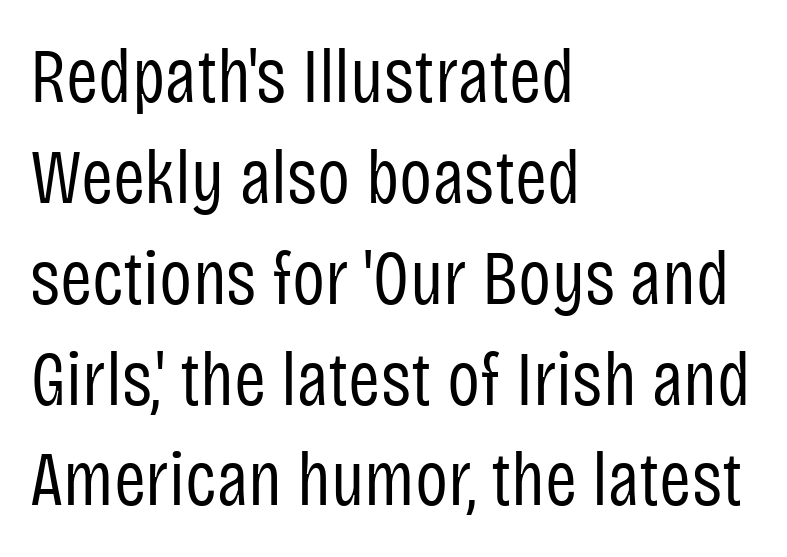
The image shows 77 px regular-weight, condensed sans-serif type, upright; set left-aligned, normal line spacing (1.31x), normal letter spacing, not underlined; low stroke contrast and a large x-height.
